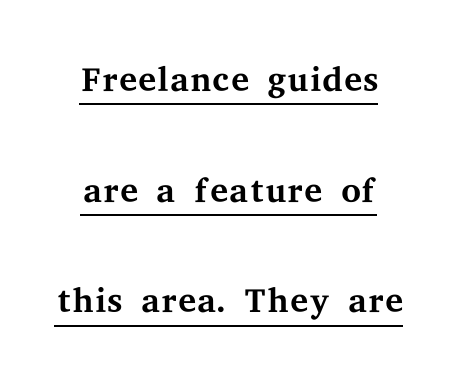
The image shows 51 px regular-weight, wide serif type, upright; set loose line spacing (2.17x), normal letter spacing, underlined; medium stroke contrast and a medium x-height.
